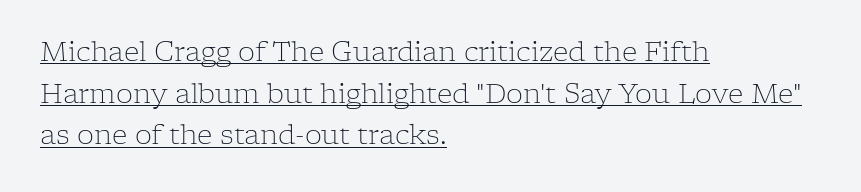
{"italic": "no", "bold": "no", "underline": "yes", "align": "left", "line_spacing": "normal", "line_spacing_ratio": 1.54, "letter_spacing": "normal", "letter_spacing_em": 0.0, "glyph_px": 27}
